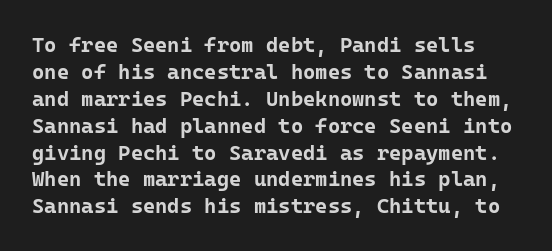
{"italic": "no", "bold": "yes", "underline": "no", "line_spacing": "normal", "line_spacing_ratio": 1.28, "letter_spacing": "normal", "letter_spacing_em": 0.0, "glyph_px": 21}
